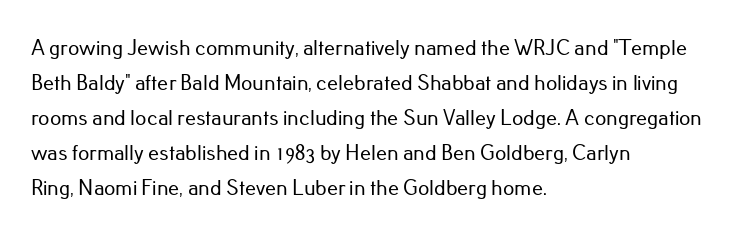
The image shows 22 px text type, upright; set left-aligned, normal line spacing (1.59x), normal letter spacing, not underlined.
